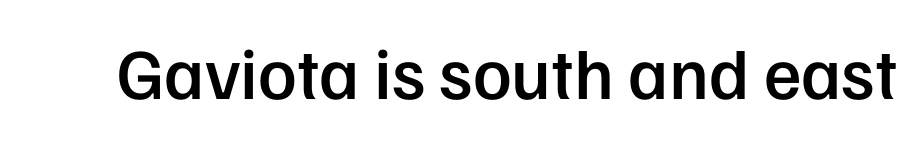
Q: Is the text bold? A: Semi-bold.
Q: Is the text italic (slanted)? A: No, it is upright.
Q: Is the typeface a serif or a sans-serif typeface? A: Sans-serif.
Q: Is the text underlined? A: No.
Q: Is the spacing between letters normal or unusually wide? A: Normal.
Q: Width (condensed, normal, or wide)? A: Normal.
Q: Stroke contrast? A: Low.
Q: x-height? A: Medium.
Q: Monospaced? A: No.
